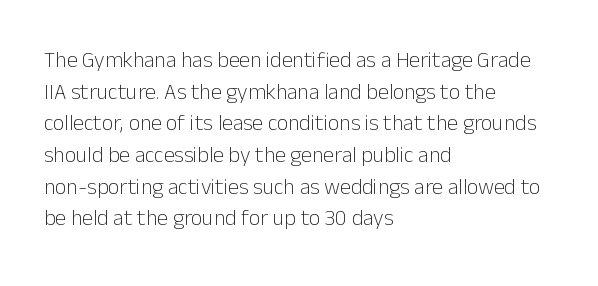
Ordinary non-slanted type is in use. Whoever set this chose a conventional vertical rhythm. Nothing unusual about the tracking: characters are spaced as the font intends. Every row of glyphs begins at an identical x-position on the left.
